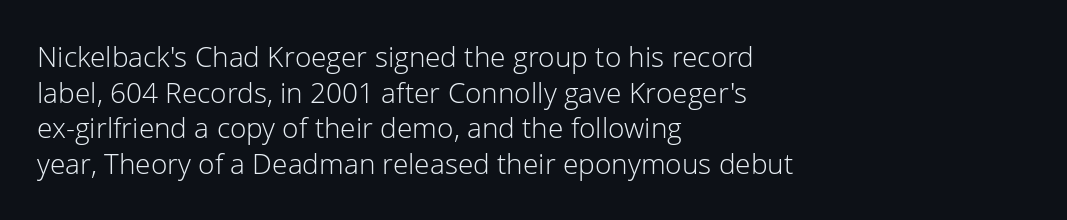
The horizontal fit of the characters is conventional and even. Left-aligned paragraph, ragged on the right. No word sits above an underline. Note the varied advance widths — an 'i' is clearly narrower than an 'm'.
